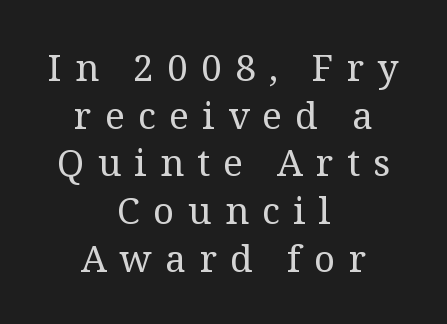
Q: Is the text bold? A: No.
Q: Is the text italic (slanted)? A: No, it is upright.
Q: Is the typeface a serif or a sans-serif typeface? A: Serif.
Q: Is the text underlined? A: No.
Q: How is the paragraph aligned? A: Centered.
Q: Is the spacing between letters normal or unusually wide? A: Unusually wide.
Q: Is the spacing between lines tight, normal or loose? A: Normal.
Q: Width (condensed, normal, or wide)? A: Normal.
Q: Stroke contrast? A: Medium.
Q: x-height? A: Medium.
Q: Monospaced? A: No.
